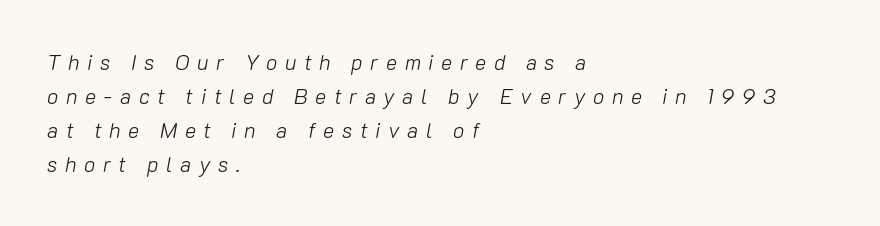
Q: Is the text bold? A: No.
Q: Is the text italic (slanted)? A: Yes, it leans right by about 10 degrees.
Q: Is the text underlined? A: No.
Q: How is the paragraph aligned? A: Left-aligned.
Q: Is the spacing between letters normal or unusually wide? A: Unusually wide.
Q: Is the spacing between lines tight, normal or loose? A: Normal.
